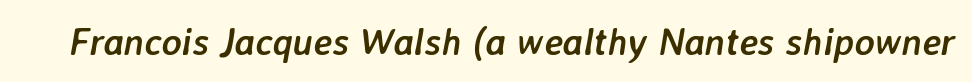
The image shows 38 px semibold type, italic (leaning right); set normal letter spacing, not underlined; low stroke contrast and a medium x-height.
